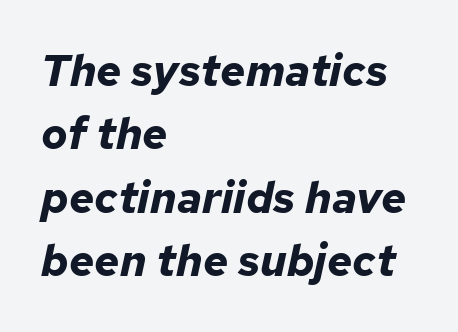
The image shows 44 px bold type, italic (leaning right); set left-aligned, normal line spacing (1.44x), normal letter spacing, not underlined; low stroke contrast and a medium x-height.
